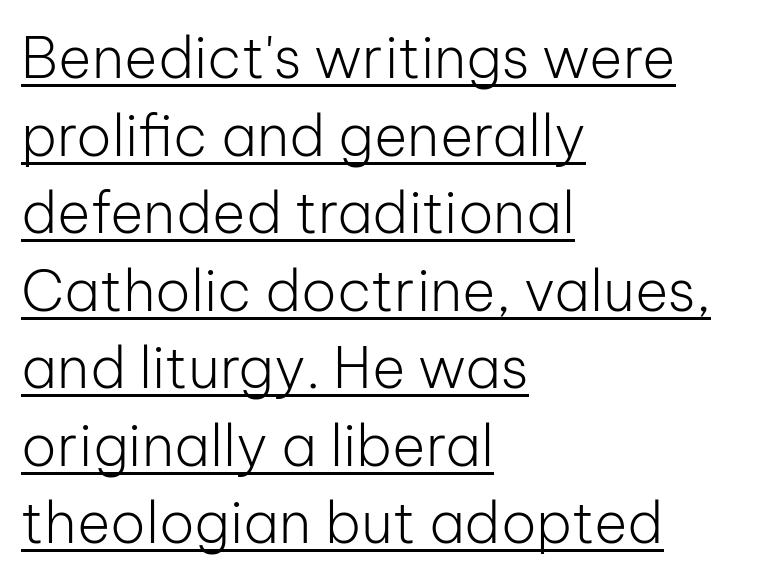
The image shows 57 px light sans-serif type, upright; set left-aligned, normal line spacing (1.36x), normal letter spacing, underlined; low stroke contrast and a medium x-height.
